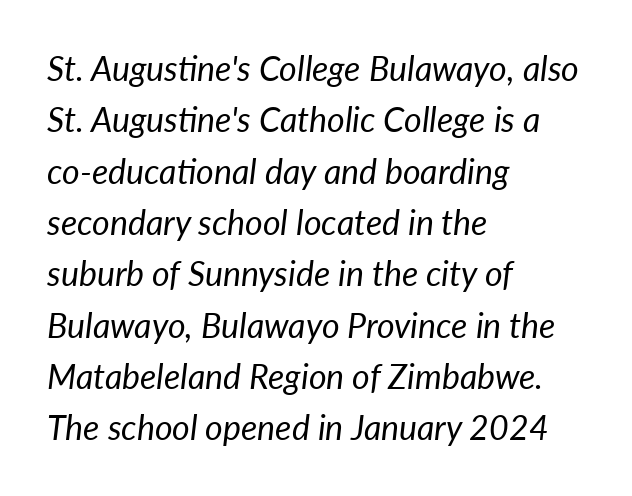
The image shows 34 px regular-weight type, italic (leaning right); set left-aligned, normal line spacing (1.51x), normal letter spacing, not underlined; low stroke contrast and a medium x-height.
